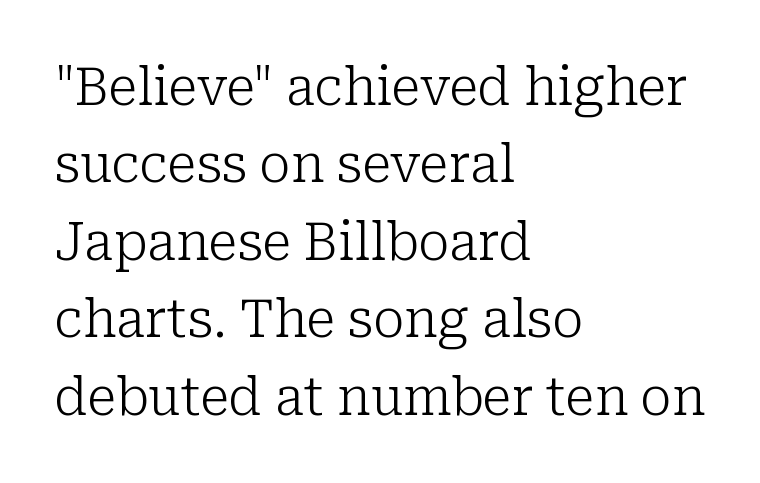
The image shows 53 px light serif type, upright; set left-aligned, normal line spacing (1.46x), normal letter spacing, not underlined; low stroke contrast and a medium x-height.
